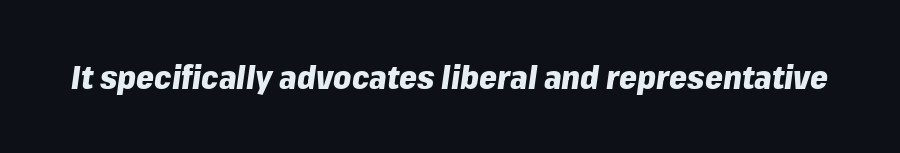
The image shows 32 px heavy type, italic (leaning right); set normal letter spacing, not underlined; low stroke contrast and a medium x-height.
